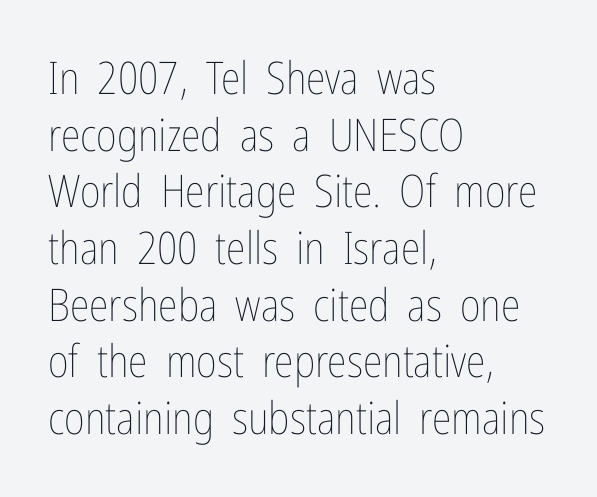
{"italic": "no", "bold": "no", "weight": "thin", "width": "condensed", "stroke_contrast": "low", "x_height": "medium", "monospaced": "no", "underline": "no", "align": "left", "line_spacing": "normal", "line_spacing_ratio": 1.26, "letter_spacing": "normal", "letter_spacing_em": 0.0, "glyph_px": 45}
